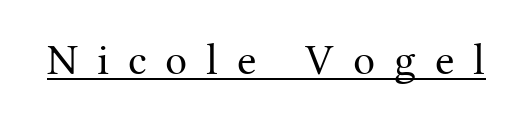
The image shows 44 px regular-weight serif type, upright; set unusually wide letter spacing (+0.43 em), underlined; medium stroke contrast and a medium x-height.
